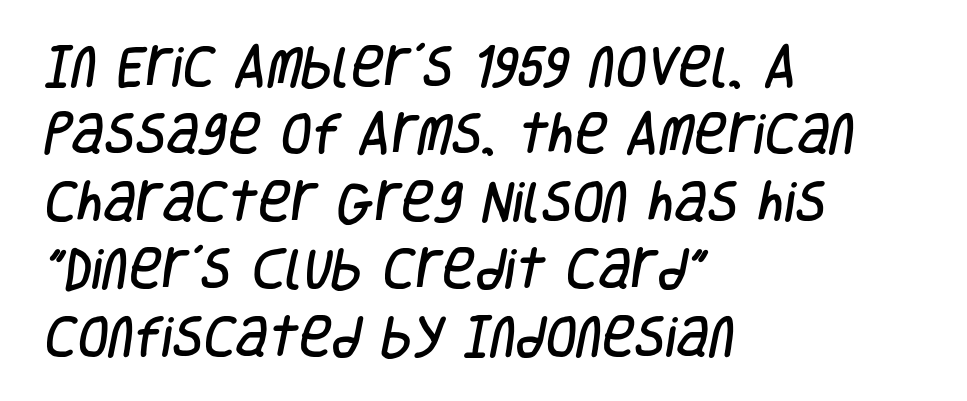
{"serif": "no", "width": "condensed", "stroke_contrast": "low", "x_height": "large", "monospaced": "no", "underline": "no", "align": "left", "line_spacing": "normal", "line_spacing_ratio": 1.5, "letter_spacing": "normal", "letter_spacing_em": 0.0, "glyph_px": 45}
